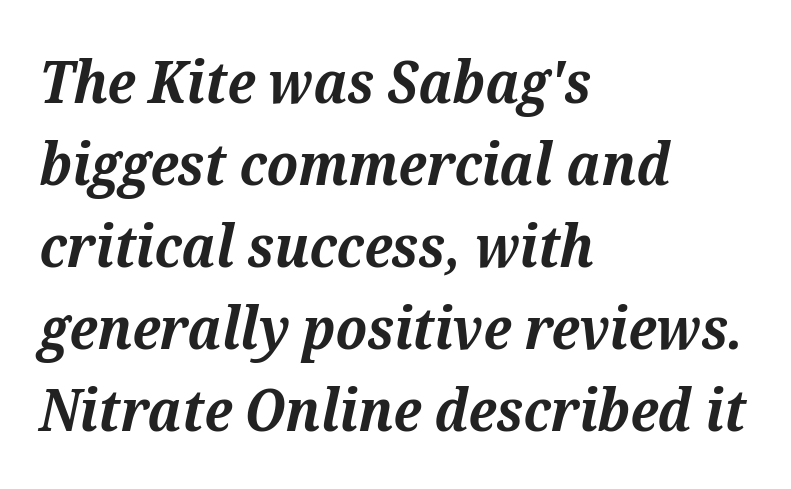
{"serif": "yes", "italic": "yes", "lean": "right", "slant_degrees": 12, "bold": "yes", "weight": "bold", "width": "normal", "stroke_contrast": "medium", "x_height": "medium", "monospaced": "no", "underline": "no", "align": "left", "line_spacing": "normal", "line_spacing_ratio": 1.39, "letter_spacing": "normal", "letter_spacing_em": 0.0, "glyph_px": 59}
